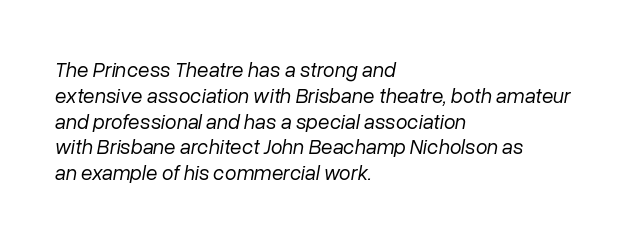
The image shows 21 px text type, italic (leaning right); set left-aligned, line spacing 1.23x, normal letter spacing, not underlined.
